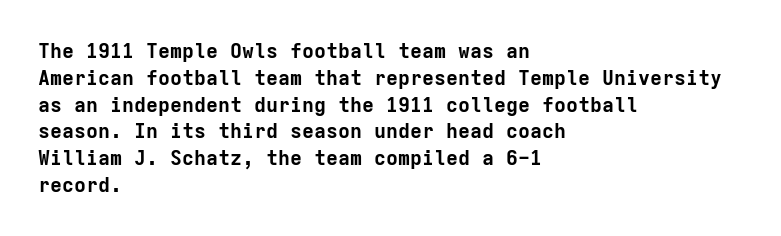
Q: Is the text bold? A: Yes.
Q: Is the text italic (slanted)? A: No, it is upright.
Q: Is the text underlined? A: No.
Q: How is the paragraph aligned? A: Left-aligned.
Q: Is the spacing between letters normal or unusually wide? A: Normal.
Q: Is the spacing between lines tight, normal or loose? A: Normal.
